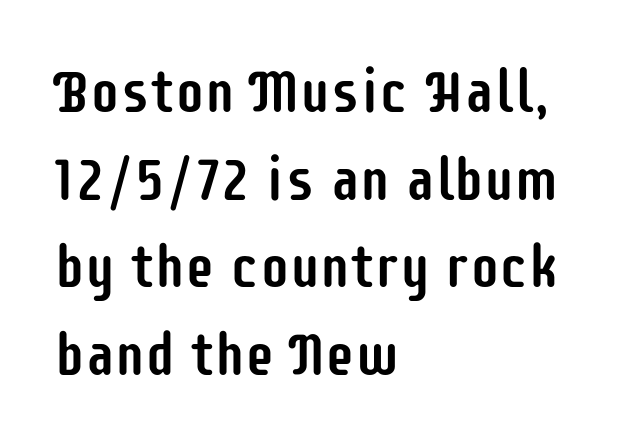
{"serif": "no", "italic": "no", "width": "condensed", "stroke_contrast": "low", "x_height": "large", "monospaced": "no", "underline": "no", "align": "left", "line_spacing": "normal", "line_spacing_ratio": 1.46, "letter_spacing": "normal", "letter_spacing_em": 0.0, "glyph_px": 60}
